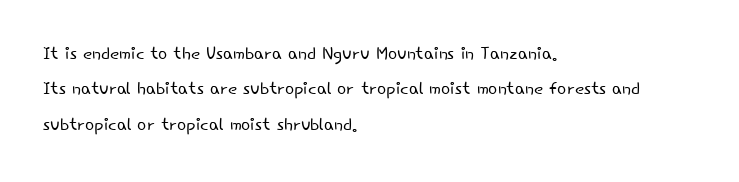
{"italic": "no", "bold": "no", "underline": "no", "align": "left", "line_spacing": "normal", "line_spacing_ratio": 1.47, "letter_spacing": "normal", "letter_spacing_em": 0.0, "glyph_px": 24}
